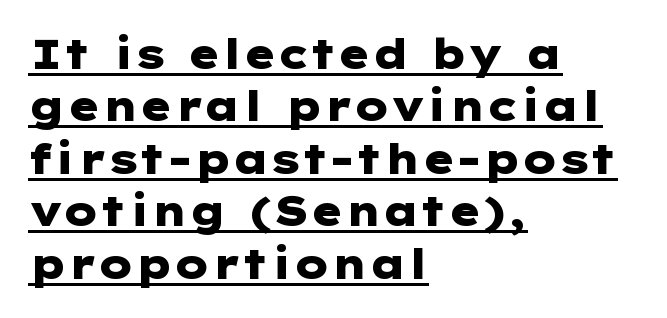
{"serif": "no", "italic": "no", "bold": "yes", "weight": "heavy", "width": "wide", "stroke_contrast": "low", "x_height": "medium", "underline": "yes", "align": "left", "line_spacing": "normal", "line_spacing_ratio": 1.28, "letter_spacing": "normal", "letter_spacing_em": 0.0, "glyph_px": 41}
